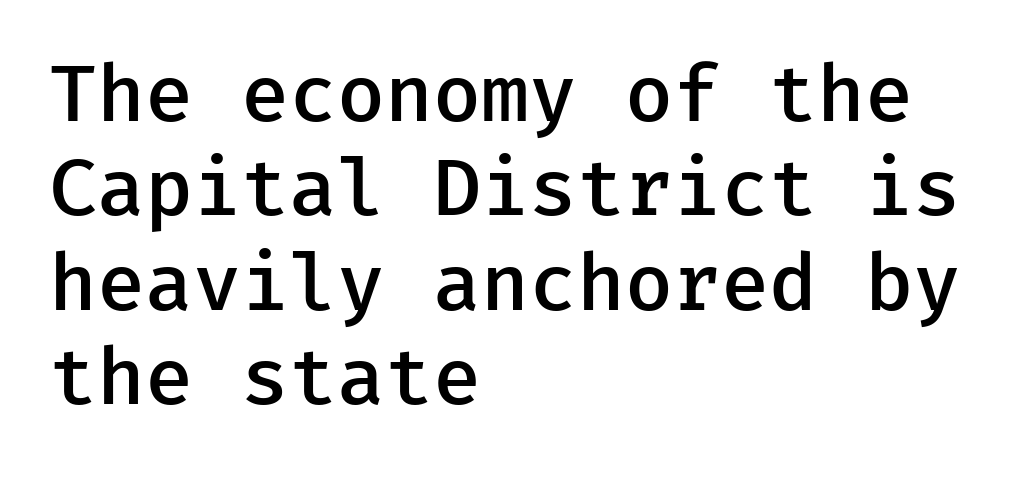
The image shows 78 px semibold sans-serif type, upright; set left-aligned, line spacing 1.21x, normal letter spacing, not underlined; low stroke contrast and a medium x-height.
